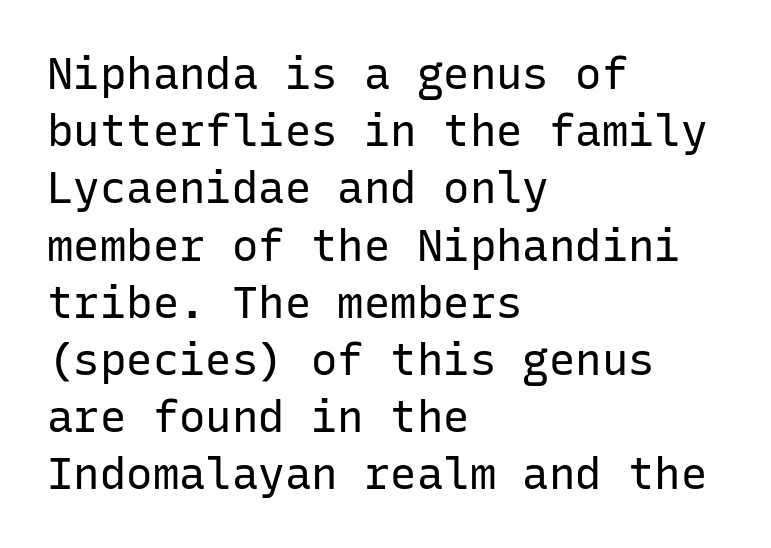
{"serif": "no", "italic": "no", "bold": "no", "weight": "regular", "width": "normal", "stroke_contrast": "low", "x_height": "medium", "monospaced": "yes", "underline": "no", "align": "left", "line_spacing": "normal", "line_spacing_ratio": 1.3, "letter_spacing": "normal", "letter_spacing_em": 0.0, "glyph_px": 44}
